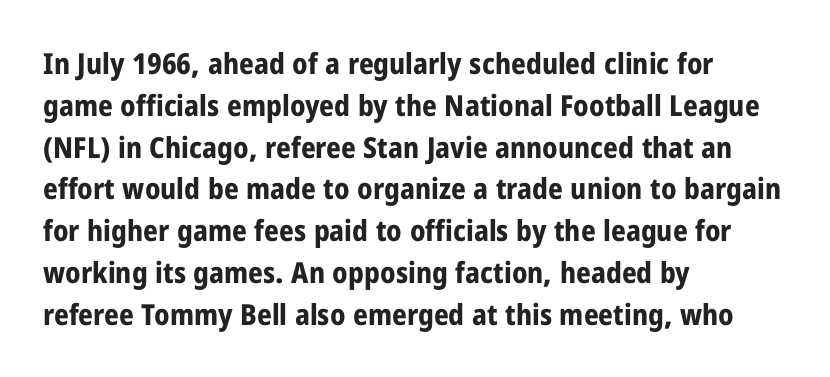
The font's upright variant was chosen for this text. Every letter is thick-stroked: bold, no question. Leading: standard. The line texture is even and compact thanks to regular tracking. These lines are rendered in a variable-pitch font.
